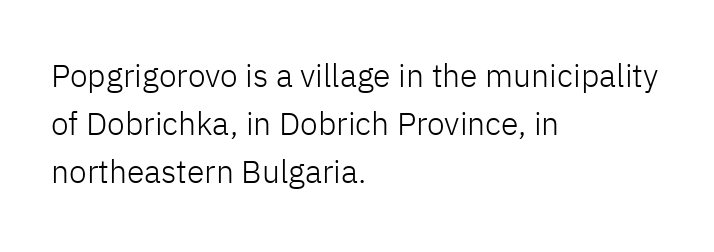
Style check: upright. Tracking here is standard; glyphs follow each other at the usual distance. Summary of weight: not heavy and not bold. Descenders are the only things crossing below the line.
